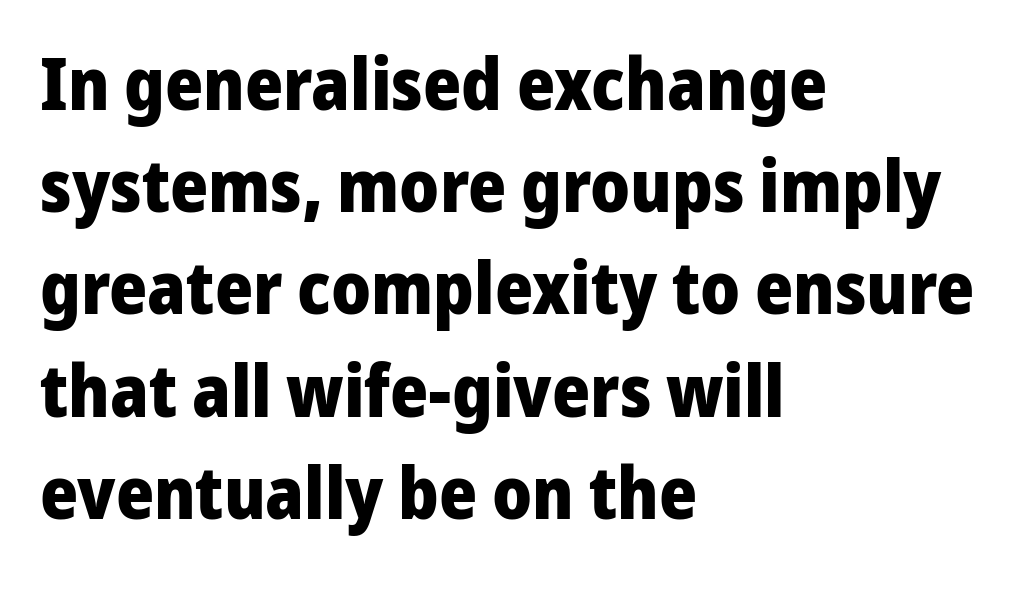
Q: Is the text bold? A: Yes.
Q: Is the text italic (slanted)? A: No, it is upright.
Q: Is the typeface a serif or a sans-serif typeface? A: Sans-serif.
Q: Is the text underlined? A: No.
Q: How is the paragraph aligned? A: Left-aligned.
Q: Is the spacing between letters normal or unusually wide? A: Normal.
Q: Is the spacing between lines tight, normal or loose? A: Normal.
Q: Width (condensed, normal, or wide)? A: Normal.
Q: Stroke contrast? A: Low.
Q: x-height? A: Medium.
Q: Monospaced? A: No.
